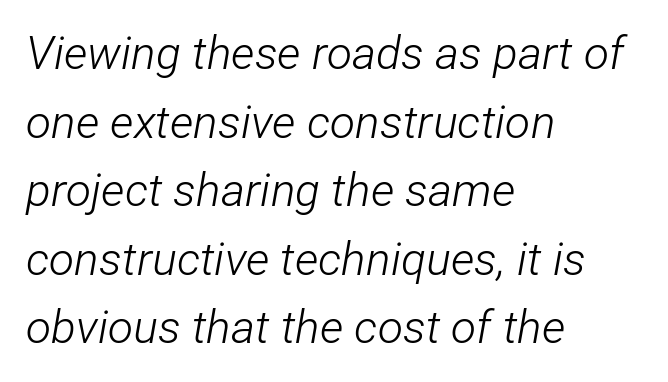
Each row of text sits above clean, open space. No chunkiness to these letters — they're not bold. The rendering keeps characters at their native spacing. The paragraph shown leans on its left margin.
